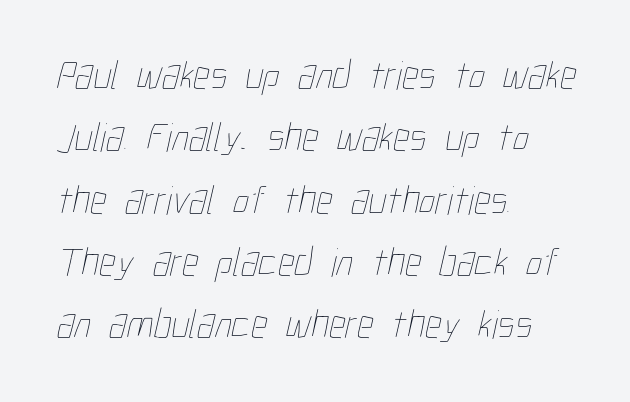
The image shows 41 px thin, condensed type; set left-aligned, normal line spacing (1.52x), normal letter spacing, not underlined; low stroke contrast and a medium x-height.
